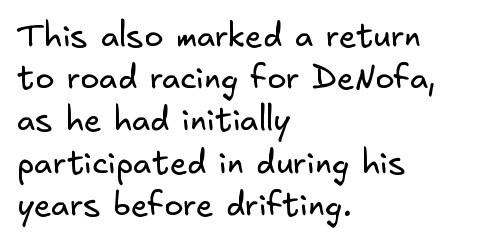
{"serif": "no", "bold": "no", "weight": "regular", "width": "normal", "stroke_contrast": "low", "x_height": "small", "underline": "no", "align": "left", "line_spacing": "normal", "line_spacing_ratio": 1.32, "letter_spacing": "normal", "letter_spacing_em": 0.0, "glyph_px": 32}
